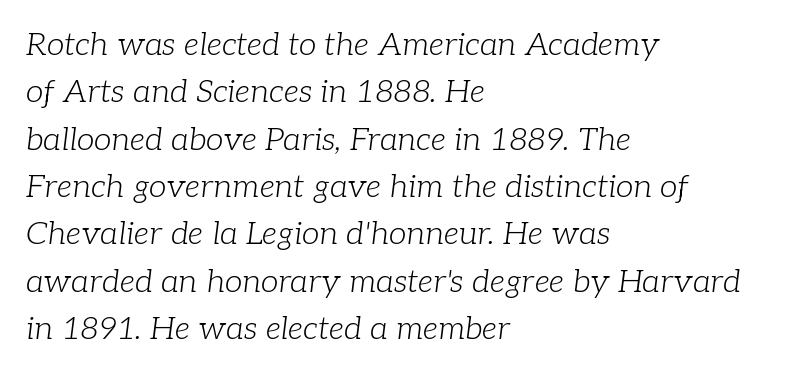
Q: Is the text bold? A: No.
Q: Is the text italic (slanted)? A: Yes, it leans right by about 7 degrees.
Q: Is the typeface a serif or a sans-serif typeface? A: Serif.
Q: Is the text underlined? A: No.
Q: How is the paragraph aligned? A: Left-aligned.
Q: Is the spacing between letters normal or unusually wide? A: Normal.
Q: Is the spacing between lines tight, normal or loose? A: Normal.
Q: Width (condensed, normal, or wide)? A: Normal.
Q: Stroke contrast? A: Low.
Q: x-height? A: Medium.
Q: Monospaced? A: No.
